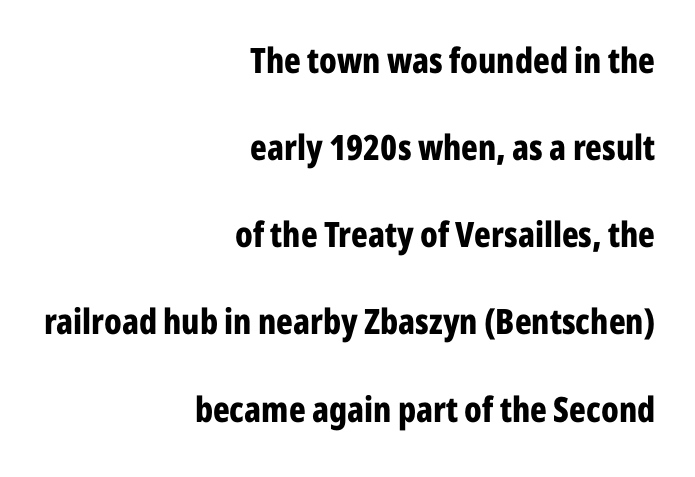
The image shows 35 px bold, condensed sans-serif type, upright; set right-aligned, loose line spacing (2.49x), normal letter spacing, not underlined; low stroke contrast and a medium x-height.
